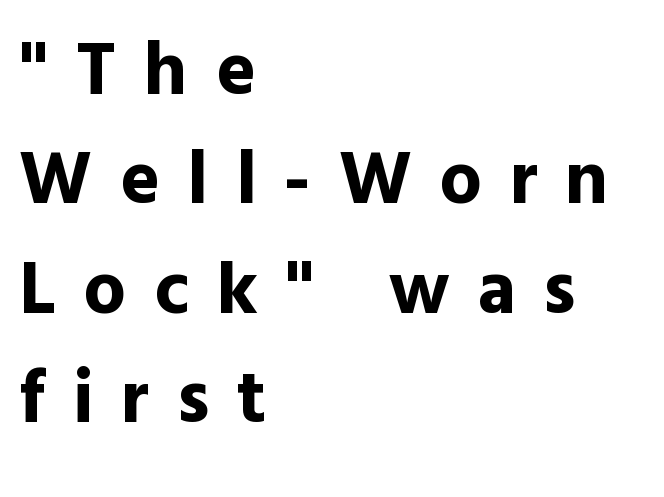
A typesetter would call this proportional, since set widths differ per character. This is heavy type, rendered in bold. The designer went with a sans here, leaving each stem footless. Ordinary non-slanted type is in use.
